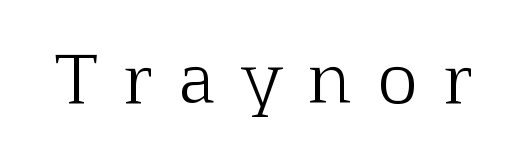
The image shows 68 px light serif type, upright; set unusually wide letter spacing (+0.41 em), not underlined; low stroke contrast and a medium x-height.
